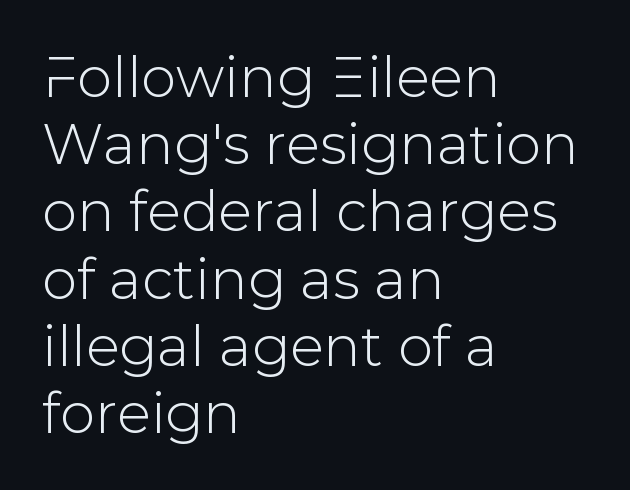
The image shows 56 px sans-serif type, upright; set left-aligned, line spacing 1.2x, normal letter spacing, not underlined; low stroke contrast and a medium x-height.
